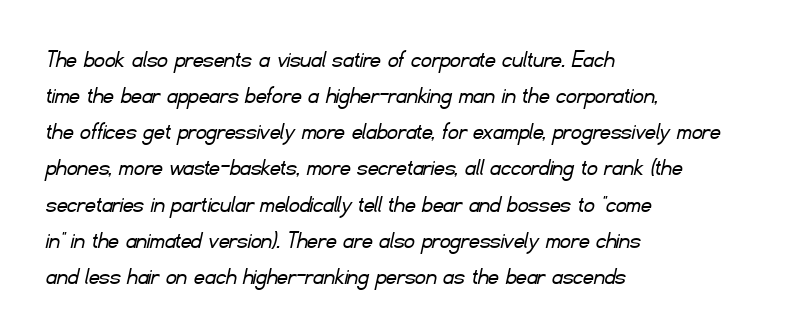
A normal amount of white space separates one row of letters from the next. Stems here are at most as thick as an everyday book face. A classic flush-left, rag-right setting is used for this passage. The zone under the glyphs is completely vacant.
